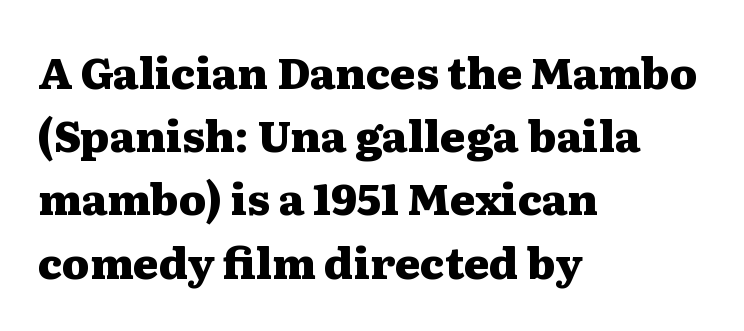
{"serif": "yes", "italic": "no", "bold": "yes", "weight": "heavy", "width": "wide", "stroke_contrast": "medium", "x_height": "medium", "monospaced": "no", "underline": "no", "align": "left", "line_spacing": "normal", "line_spacing_ratio": 1.47, "letter_spacing": "normal", "letter_spacing_em": 0.0, "glyph_px": 43}
